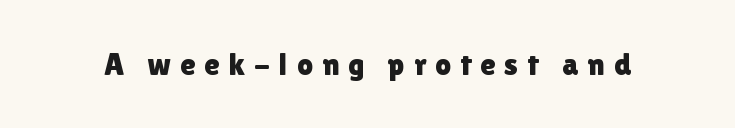
{"serif": "no", "italic": "no", "width": "normal", "x_height": "medium", "monospaced": "no", "underline": "no", "letter_spacing": "wide", "letter_spacing_em": 0.29, "glyph_px": 31}
